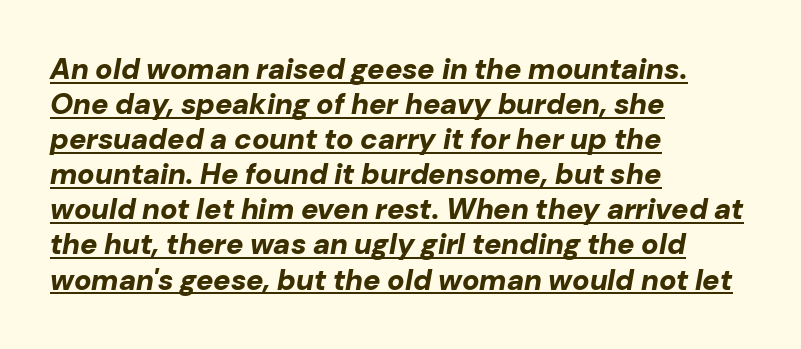
{"italic": "yes", "lean": "right", "slant_degrees": 10, "bold": "yes", "weight": "bold", "width": "normal", "stroke_contrast": "low", "x_height": "medium", "monospaced": "no", "underline": "yes", "align": "left", "line_spacing_ratio": 1.21, "letter_spacing": "normal", "letter_spacing_em": 0.0, "glyph_px": 29}
